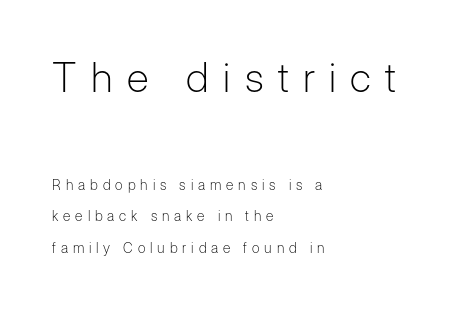
The image shows 41 px light sans-serif type, upright; set left-aligned, loose line spacing (2.23x), unusually wide letter spacing (+0.35 em), not underlined; the first (top) block is 2.93x larger; low stroke contrast and a medium x-height.
